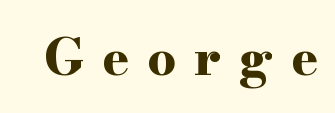
Font category for this specimen: serif. What weight is shown? A full bold with thick strokes. How are the letters spaced? Widely, with obvious added tracking. The face used here is proportionally spaced, like ordinary book or web type. Beneath every word, the page is bare. Posture: straight, roman, zero tilt.
